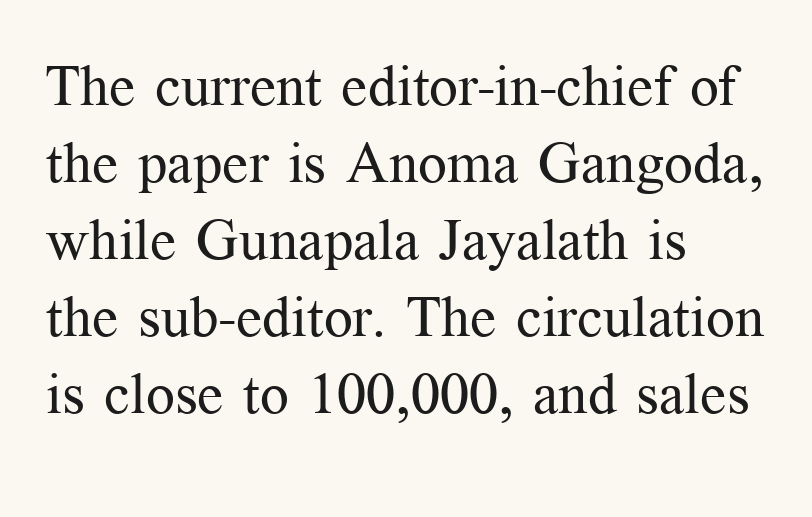
The block of text has a typical density, with ordinary space between rows. A typesetter would call this zero additional tracking. Looks like regular typesetting: each glyph gets only the width it needs. Serifs: yes, visible at the terminals of the letterforms. These lines are set flush left with a ragged right edge.
